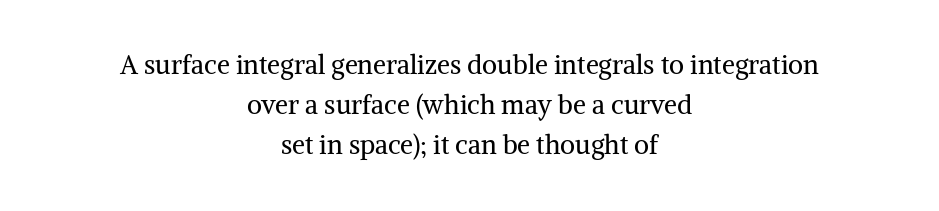
{"italic": "no", "bold": "no", "underline": "no", "align": "center", "line_spacing": "normal", "line_spacing_ratio": 1.54, "letter_spacing": "normal", "letter_spacing_em": 0.0, "glyph_px": 26}
